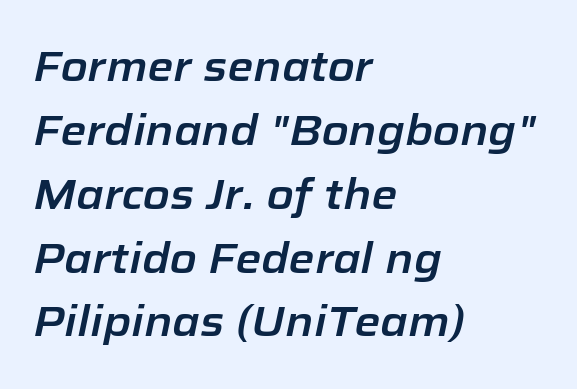
Each letter keeps its own natural width here, so spacing adapts to shape. Tracking here is standard; glyphs follow each other at the usual distance. The rag falls on the right side of this text block. Letters rest on an invisible, unmarked baseline. The whole block is typeset with a tilt.
